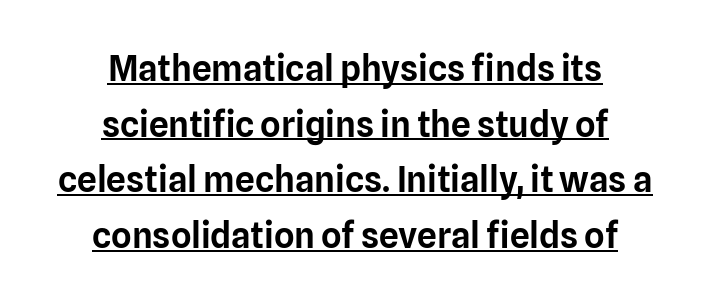
Q: Is the text italic (slanted)? A: No, it is upright.
Q: Is the typeface a serif or a sans-serif typeface? A: Sans-serif.
Q: Is the text underlined? A: Yes.
Q: How is the paragraph aligned? A: Centered.
Q: Is the spacing between letters normal or unusually wide? A: Normal.
Q: Is the spacing between lines tight, normal or loose? A: Normal.
Q: Width (condensed, normal, or wide)? A: Normal.
Q: Stroke contrast? A: Low.
Q: x-height? A: Medium.
Q: Monospaced? A: No.
